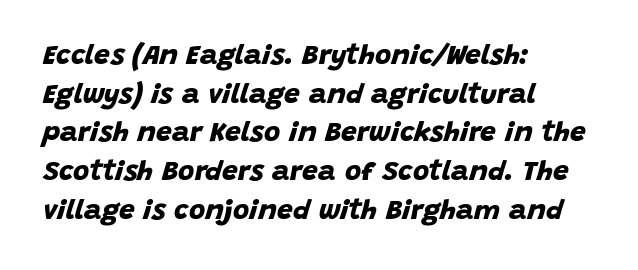
A typesetter would call this proportional, since set widths differ per character. This rendering features lettering with no underline. Each letter's strokes conclude bluntly, with no projecting serifs. Vertical spacing — default.
